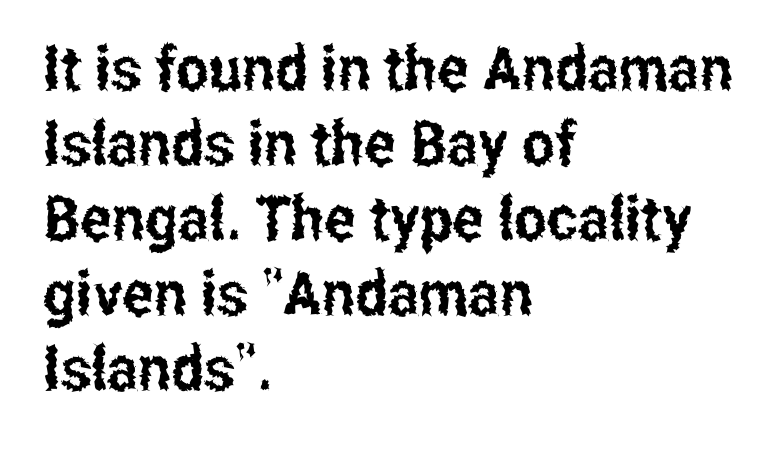
{"serif": "no", "italic": "no", "width": "condensed", "stroke_contrast": "low", "x_height": "medium", "monospaced": "no", "underline": "no", "align": "left", "line_spacing_ratio": 1.21, "letter_spacing": "normal", "letter_spacing_em": 0.0, "glyph_px": 62}
